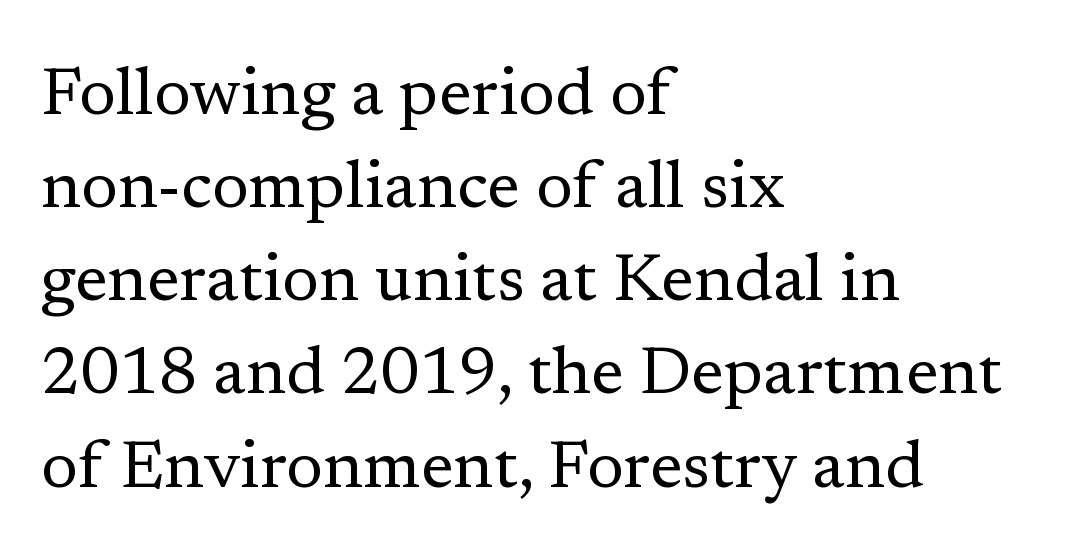
Varying glyph widths throughout — classic text-font behaviour. You can tell it's not italic because the verticals are truly vertical. The typesetting does not lean heavy: it is not bold. The type family on display is of the serif kind. The passage shown has conventional tracking throughout. The line-height multiplier appears to be the usual default.
